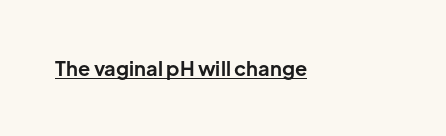
{"italic": "no", "bold": "yes", "underline": "yes", "align": "left", "letter_spacing": "normal", "letter_spacing_em": 0.0, "glyph_px": 20}
